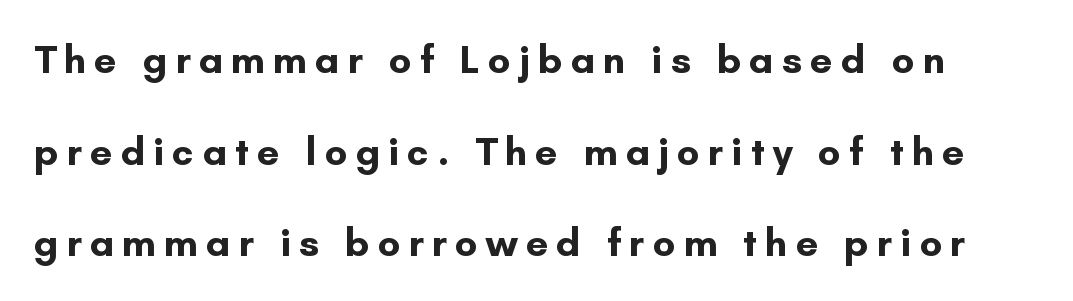
{"serif": "no", "italic": "no", "bold": "yes", "weight": "bold", "width": "normal", "stroke_contrast": "low", "x_height": "small", "monospaced": "no", "underline": "no", "line_spacing": "loose", "line_spacing_ratio": 2.29, "letter_spacing": "wide", "letter_spacing_em": 0.2, "glyph_px": 40}
